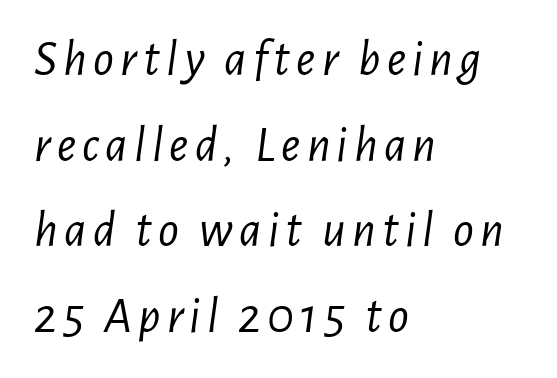
Spacing verdict: proportional, widths tailored to each character. A classic flush-left, rag-right setting is used for this passage. Bare-footed words on every line. An italicized treatment has been applied to the whole sample. Vertically, the passage feels balanced, rows spaced as you'd expect.
